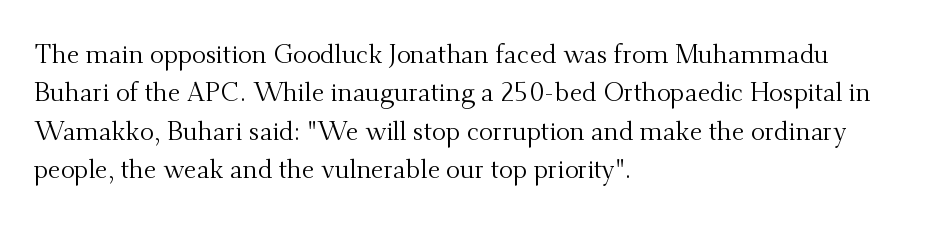
Leftover space on each line is placed entirely after the last word. The font sits on the lighter half of the weight spectrum, regular included. Here the glyphs are tracked normally, forming tight word shapes. Evenly set lines give the paragraph a standard silhouette. The area under the type is left untouched. The letters stand upright; this is a roman face.
